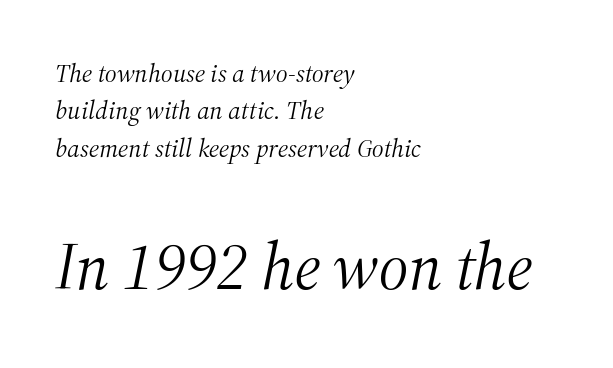
The image shows 66 px light serif type, italic (leaning right); set left-aligned, normal line spacing (1.44x), normal letter spacing, not underlined; the second (bottom) block is 2.54x larger; medium stroke contrast and a medium x-height.
